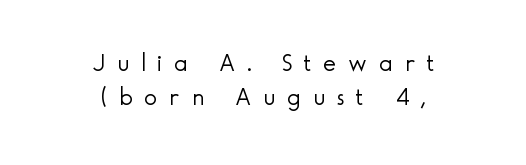
Q: Is the text bold? A: No.
Q: Is the text italic (slanted)? A: No, it is upright.
Q: Is the text underlined? A: No.
Q: How is the paragraph aligned? A: Centered.
Q: Is the spacing between letters normal or unusually wide? A: Unusually wide.
Q: Is the spacing between lines tight, normal or loose? A: Normal.
